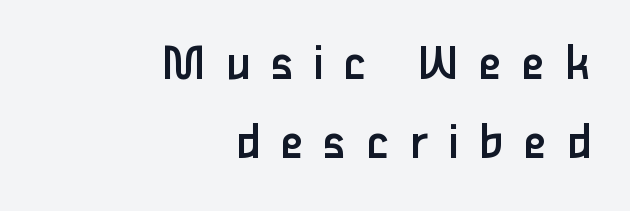
Character widths vary here, with narrow letters taking less room than wide ones. Examine the stroke ends and you'll find no serifs. The designer left line spacing at the default. Descenders hang freely into open space. These lines stack with their right ends in a neat column. Ascenders rise straight up at ninety degrees.
